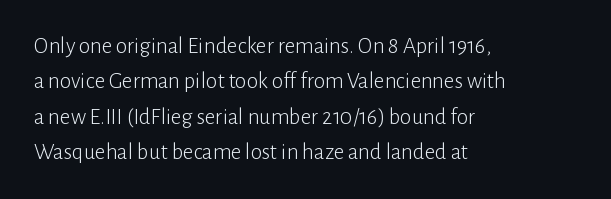
The face looks like a standard text weight, possibly lighter. Vertical strokes here are truly vertical. These lines keep a tight, regular rhythm from letter to letter. Leading matches the norm, producing a regular column. Left-aligned paragraph, ragged on the right. The space directly below the letters is spotless.
